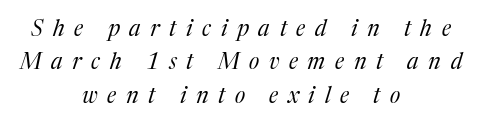
{"italic": "yes", "lean": "right", "slant_degrees": 17, "bold": "no", "underline": "no", "align": "center", "line_spacing": "normal", "line_spacing_ratio": 1.52, "letter_spacing": "wide", "letter_spacing_em": 0.44, "glyph_px": 22}
